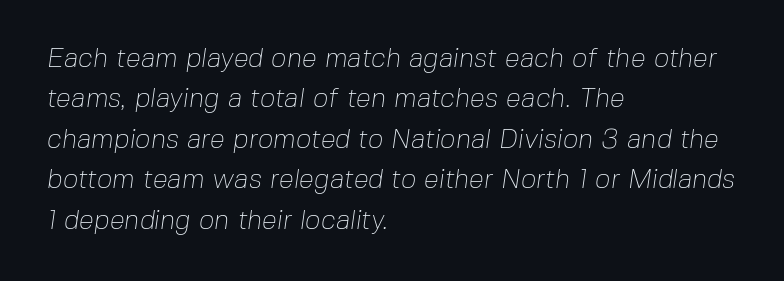
{"bold": "no", "underline": "no", "align": "left", "line_spacing": "normal", "line_spacing_ratio": 1.5, "letter_spacing": "normal", "letter_spacing_em": 0.0, "glyph_px": 27}
